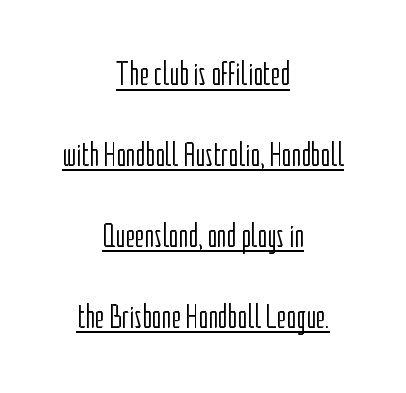
The image shows 33 px light, condensed sans-serif type, upright; set centered, loose line spacing (2.45x), normal letter spacing, underlined; low stroke contrast and a medium x-height.
